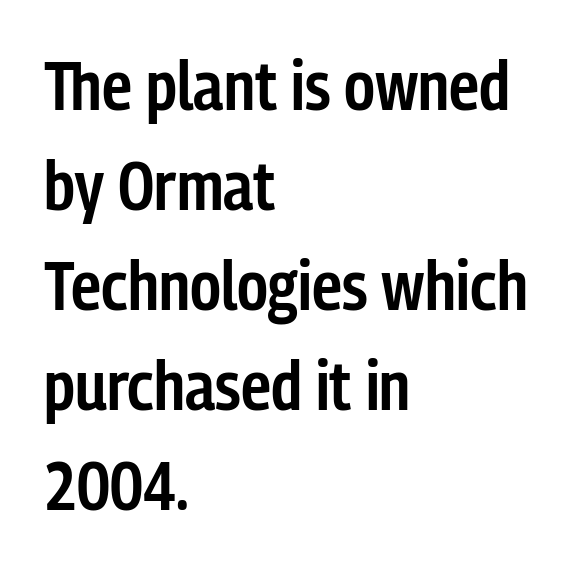
The image shows 68 px semibold, condensed sans-serif type, upright; set left-aligned, normal line spacing (1.47x), normal letter spacing, not underlined; low stroke contrast and a medium x-height.
